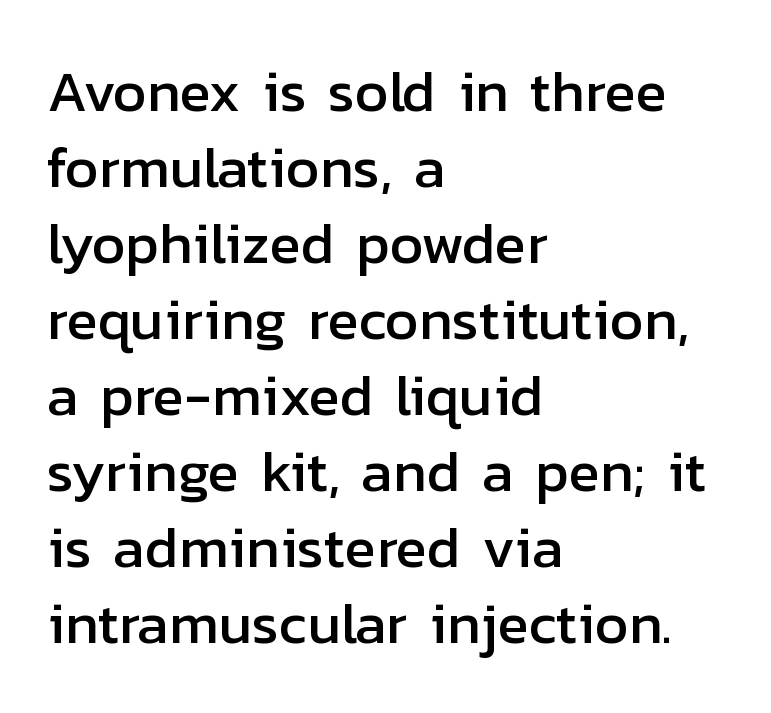
The letters stand straight up with perfectly vertical stems. Each row of text sits above clean, open space. A typesetter would call this proportional, since set widths differ per character. Is there much room between lines? A standard amount, neither cramped nor airy. Classification — sans serif. Which margin do the lines hug? The left one — the right edge is uneven.
